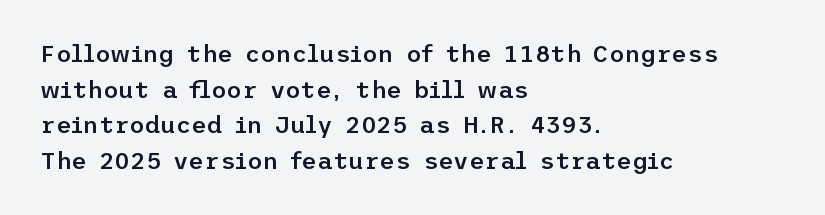
{"italic": "no", "bold": "semi", "underline": "no", "align": "left", "line_spacing": "normal", "line_spacing_ratio": 1.48, "letter_spacing": "normal", "letter_spacing_em": 0.0, "glyph_px": 24}
